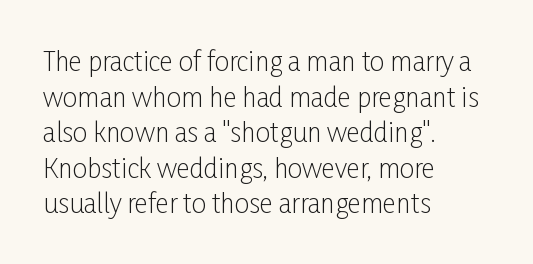
The image shows 26 px text type, upright; set left-aligned, normal line spacing (1.37x), normal letter spacing, not underlined.
